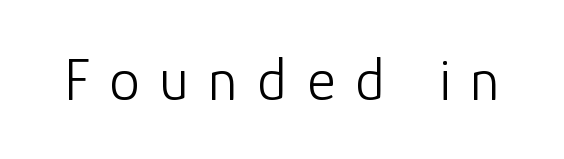
Vertical strokes here are truly vertical. Each row of text sits above clean, open space. The typeface chosen for these lines omits serifs. The tracking reads as deliberately expanded to a designer's eye. The strokes carry an ordinary text weight at most. Note the varied advance widths — an 'i' is clearly narrower than an 'm'.
